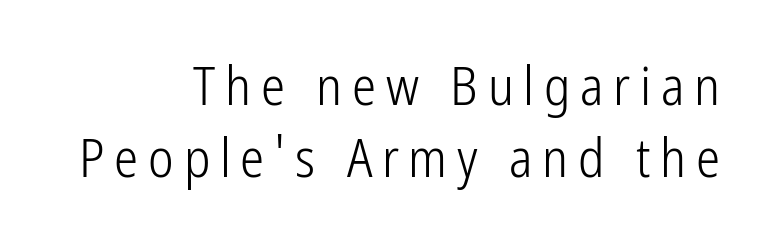
The image shows 54 px light, condensed sans-serif type, upright; set right-aligned, normal line spacing (1.34x), not underlined; low stroke contrast and a medium x-height.
